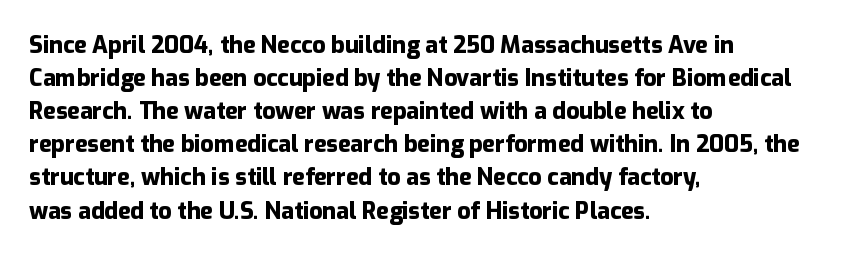
{"italic": "no", "bold": "yes", "underline": "no", "align": "left", "line_spacing": "normal", "line_spacing_ratio": 1.44, "letter_spacing": "normal", "letter_spacing_em": 0.0, "glyph_px": 23}
